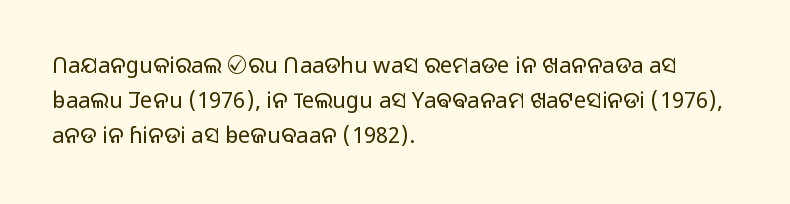
{"italic": "no", "bold": "no", "underline": "no", "align": "left", "line_spacing": "normal", "line_spacing_ratio": 1.58, "letter_spacing": "normal", "letter_spacing_em": 0.0, "glyph_px": 22}
